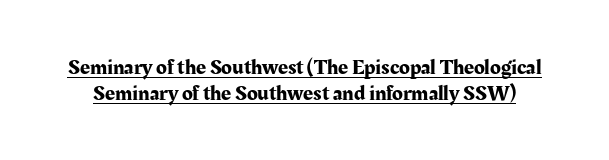
The image shows 22 px text type, upright; set line spacing 1.17x, normal letter spacing, underlined.
